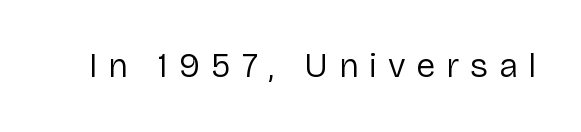
Q: Is the text bold? A: No.
Q: Is the text italic (slanted)? A: No, it is upright.
Q: Is the typeface a serif or a sans-serif typeface? A: Sans-serif.
Q: Is the text underlined? A: No.
Q: Is the spacing between letters normal or unusually wide? A: Unusually wide.
Q: Width (condensed, normal, or wide)? A: Normal.
Q: Stroke contrast? A: Low.
Q: x-height? A: Medium.
Q: Monospaced? A: No.
